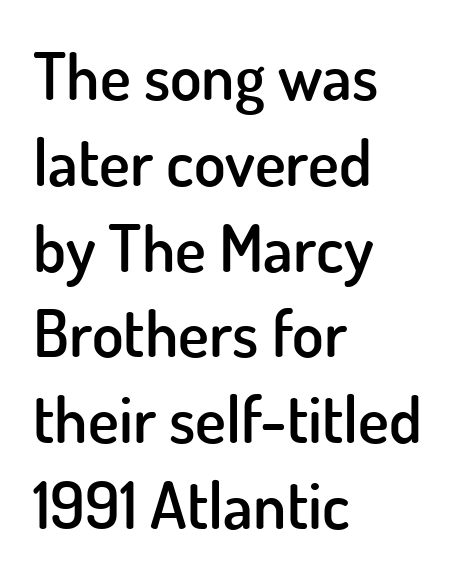
The image shows 65 px semibold sans-serif type, upright; set left-aligned, normal line spacing (1.32x), normal letter spacing, not underlined; low stroke contrast and a small x-height.
